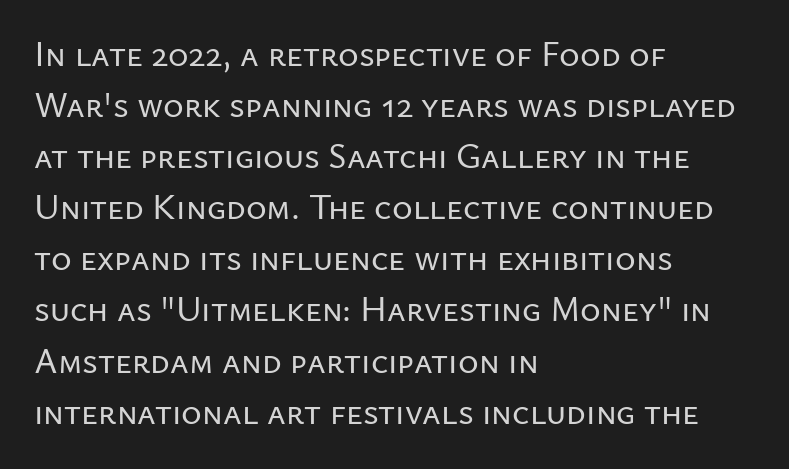
Each row of text sits above clean, open space. Honestly, the row spacing looks completely unremarkable. The rag falls on the right side of this text block. The passage shown is typed in a proportional face where columns would drift.
